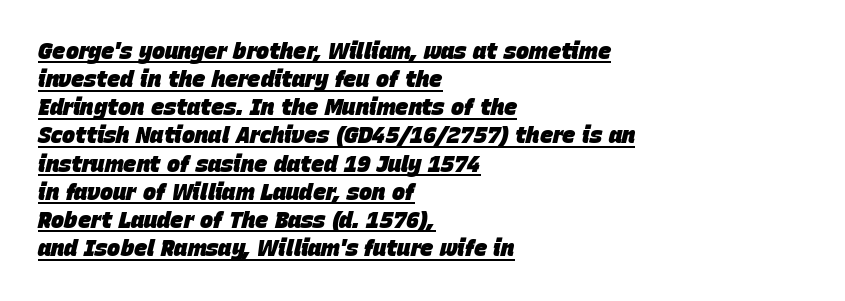
The image shows 22 px bold type, italic (leaning right); set left-aligned, normal line spacing (1.28x), normal letter spacing, underlined.
